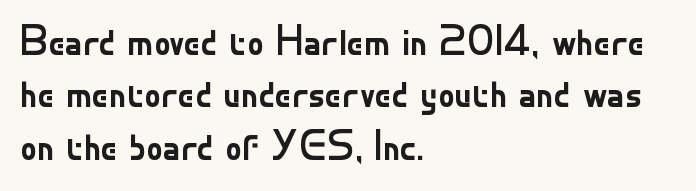
Observe the absence of serifs on each vertical stroke in this sample. No chunkiness to these letters — they're not bold. Is there any slant? The stems are plumb. These lines sit exactly where default settings would place them.
